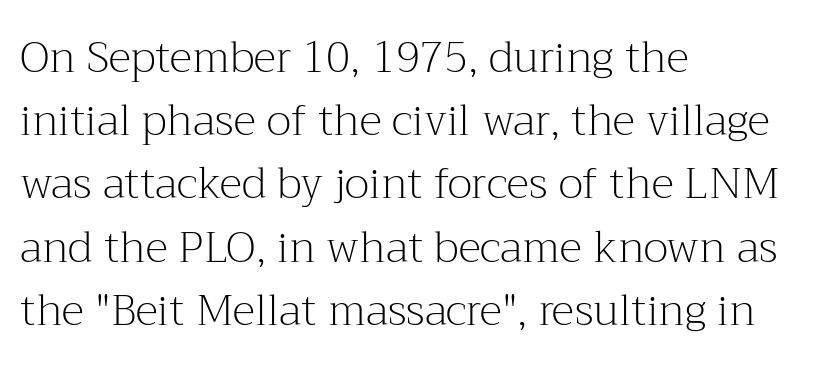
The designer went with a serif here, giving each stem small feet. No letter is thick-stroked: the sample isn't bold. Horizontal bands of white between lines are of average thickness. The space beneath each line is pristine and unruled. Spacing between characters is what you'd get straight out of the box.
